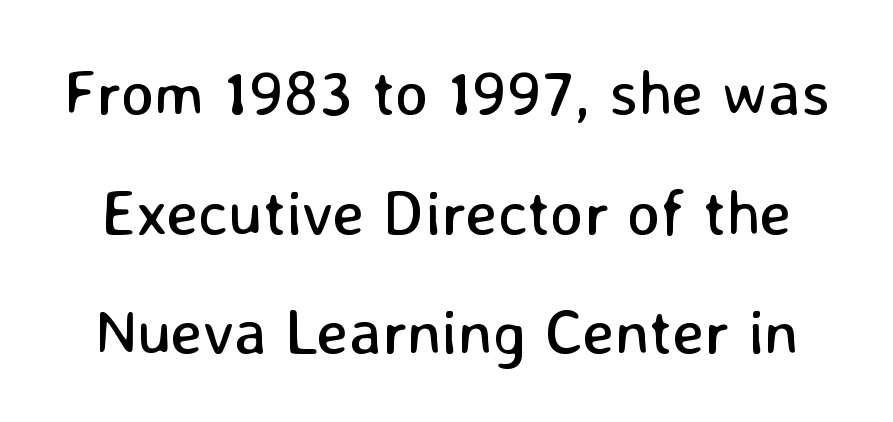
The image shows 64 px regular-weight sans-serif type, upright; set line spacing 1.87x, normal letter spacing, not underlined; low stroke contrast and a medium x-height.
